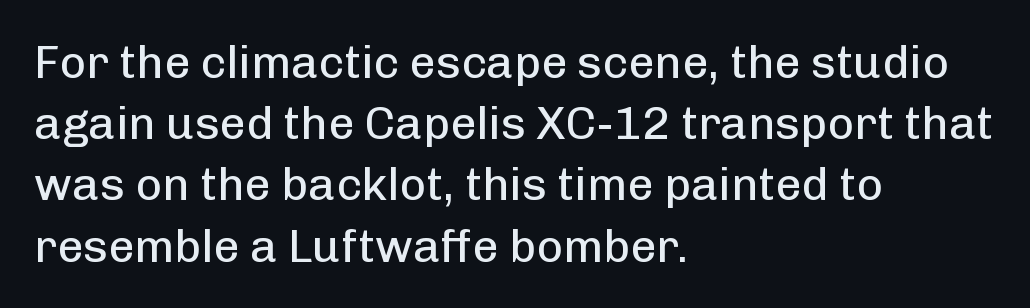
It's the straight-up-and-down kind of type. The glyphs are unaccompanied by any horizontal stroke below them. Inter-character spacing is left at the font's built-in metrics. Horizontally, the lines are justified to the leading edge only.
